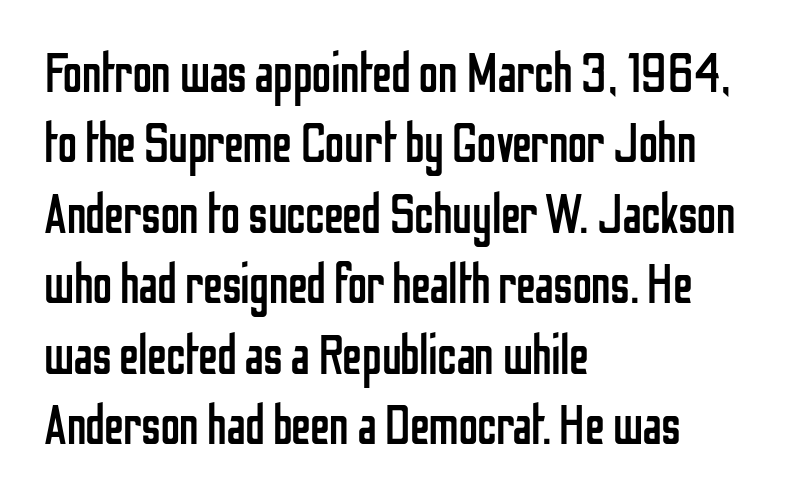
Q: Is the text bold? A: No.
Q: Is the text italic (slanted)? A: No, it is upright.
Q: Is the typeface a serif or a sans-serif typeface? A: Sans-serif.
Q: Is the text underlined? A: No.
Q: How is the paragraph aligned? A: Left-aligned.
Q: Is the spacing between letters normal or unusually wide? A: Normal.
Q: Is the spacing between lines tight, normal or loose? A: Normal.
Q: Width (condensed, normal, or wide)? A: Condensed.
Q: Stroke contrast? A: Low.
Q: x-height? A: Medium.
Q: Monospaced? A: No.
